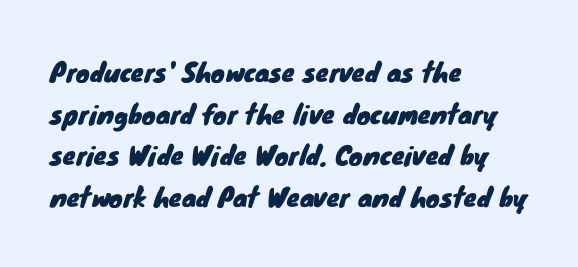
{"underline": "no", "align": "left", "line_spacing": "normal", "line_spacing_ratio": 1.6, "letter_spacing": "normal", "letter_spacing_em": 0.0, "glyph_px": 26}
